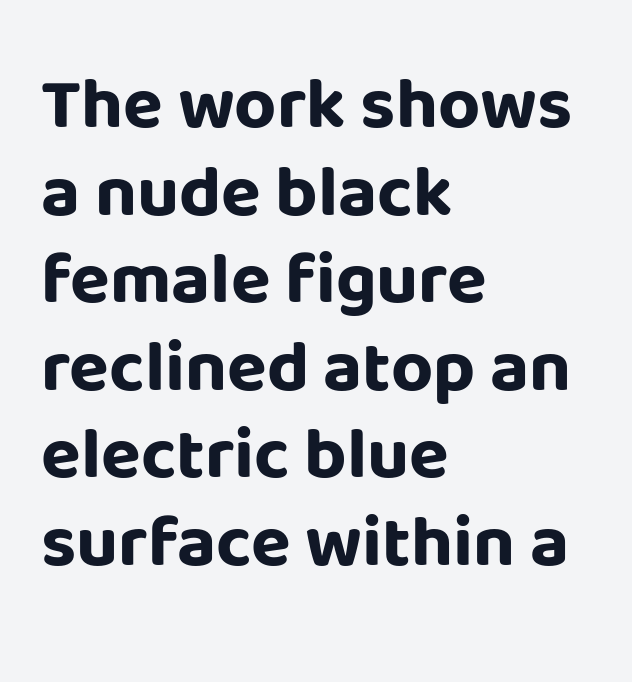
{"serif": "no", "italic": "no", "bold": "yes", "weight": "bold", "width": "normal", "stroke_contrast": "low", "x_height": "large", "monospaced": "no", "underline": "no", "align": "left", "line_spacing_ratio": 1.2, "letter_spacing": "normal", "letter_spacing_em": 0.0, "glyph_px": 73}
